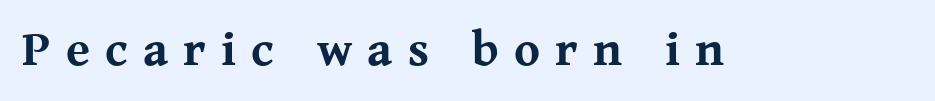
{"serif": "yes", "italic": "no", "bold": "yes", "weight": "bold", "width": "normal", "stroke_contrast": "medium", "x_height": "medium", "monospaced": "no", "underline": "no", "letter_spacing": "wide", "letter_spacing_em": 0.31, "glyph_px": 49}
